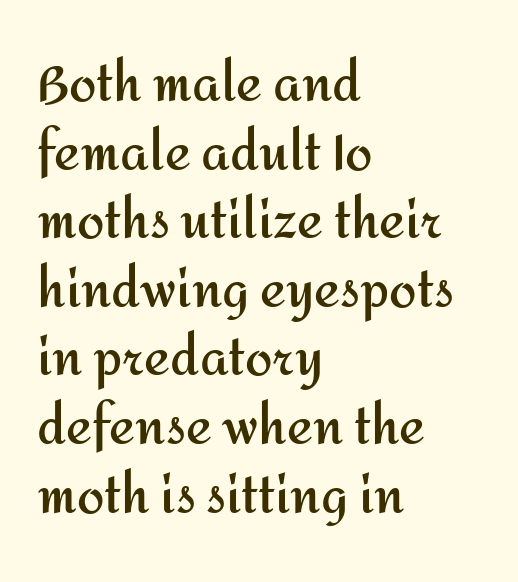
To sum up the face: it is a sans, with no serifs. Bold? Absolutely — the strokes are thick and heavy. Does the leading feel generous? No, just average. Here the designer chose a conventional face with non-uniform glyph widths.
